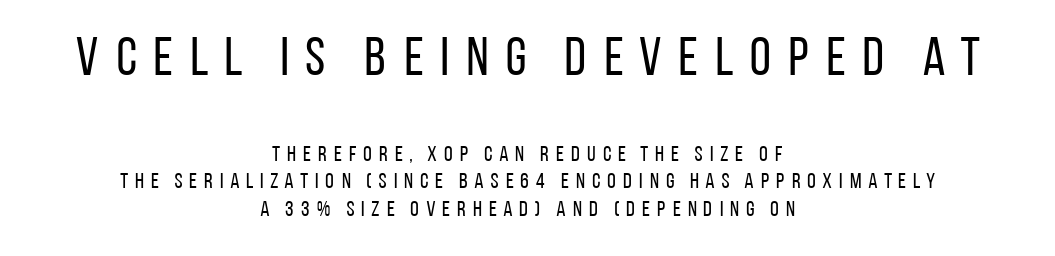
It's the straight-up-and-down kind of type. You get the large type first, then a drop to smaller type. Is the block centered? Yes — each line is placed symmetrically about the middle. The letters look calm and open, with moderate or lighter stems. Here the glyphs are tracked loosely, breaking word shapes into spaced letters.
